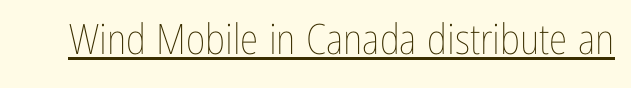
{"italic": "no", "bold": "no", "weight": "thin", "width": "condensed", "stroke_contrast": "low", "x_height": "medium", "monospaced": "no", "underline": "yes", "letter_spacing": "normal", "letter_spacing_em": 0.0, "glyph_px": 42}
